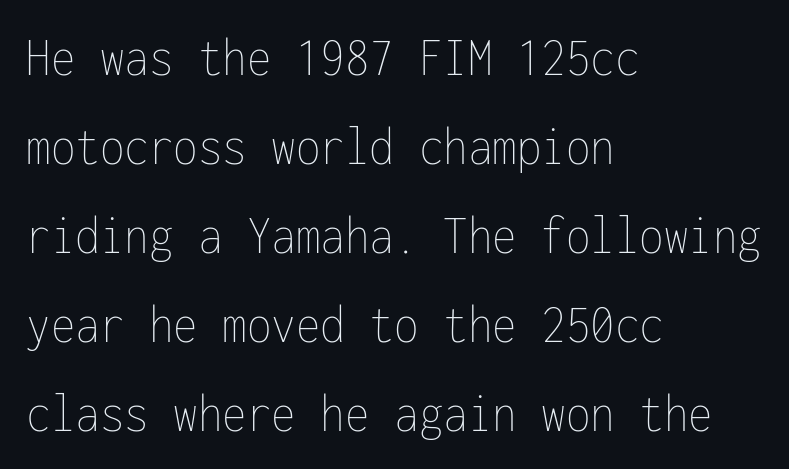
{"italic": "no", "bold": "no", "weight": "thin", "width": "condensed", "stroke_contrast": "low", "x_height": "medium", "monospaced": "yes", "underline": "no", "align": "left", "line_spacing": "normal", "line_spacing_ratio": 1.59, "letter_spacing": "normal", "letter_spacing_em": 0.0, "glyph_px": 56}
